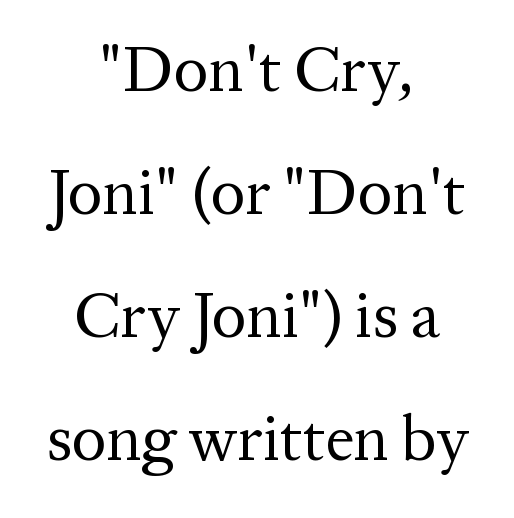
The image shows 64 px regular-weight serif type, upright; set centered, loose line spacing (1.92x), normal letter spacing, not underlined; medium stroke contrast and a medium x-height.
